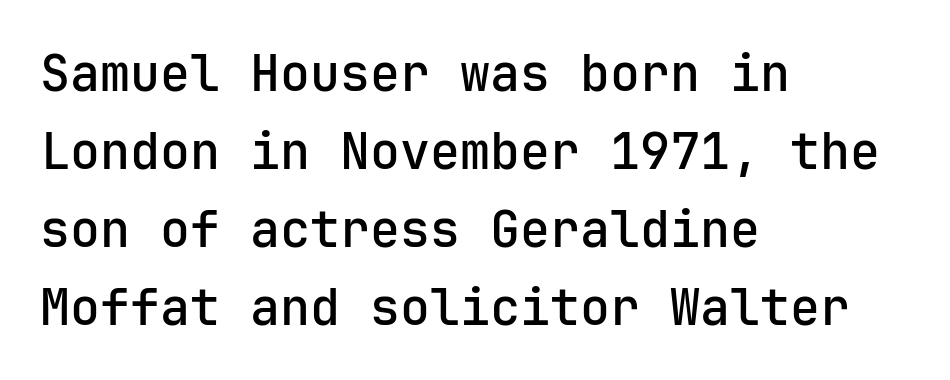
The image shows 50 px semibold sans-serif type, upright; set left-aligned, normal line spacing (1.56x), normal letter spacing, not underlined; low stroke contrast and a medium x-height.
